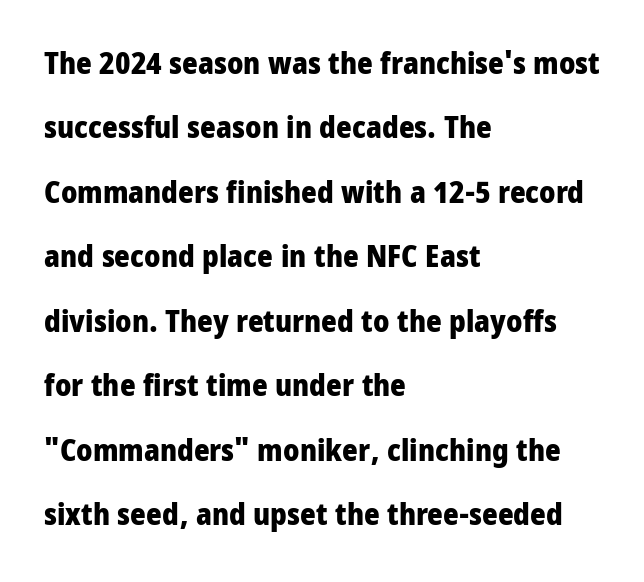
The image shows 30 px heavy, condensed sans-serif type, upright; set left-aligned, loose line spacing (2.15x), normal letter spacing, not underlined; low stroke contrast and a large x-height.
